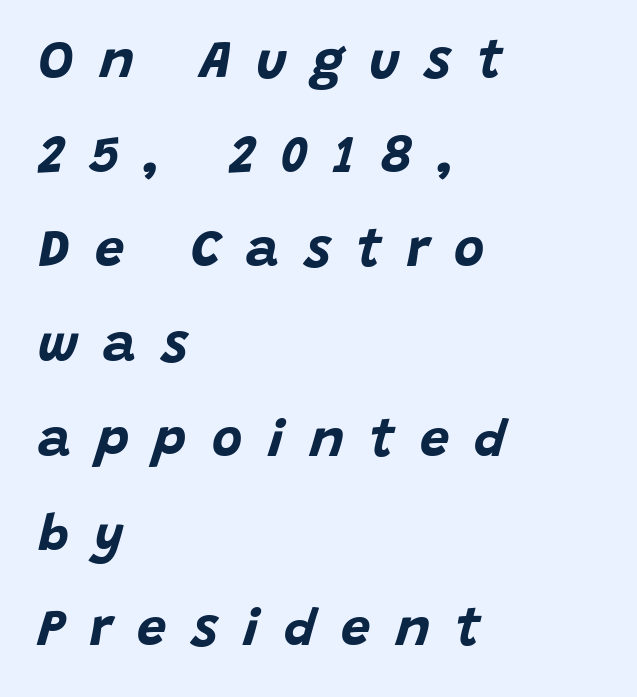
Q: Is the text bold? A: Yes.
Q: Is the text italic (slanted)? A: Yes, it leans right by about 15 degrees.
Q: Is the text underlined? A: No.
Q: How is the paragraph aligned? A: Left-aligned.
Q: Is the spacing between letters normal or unusually wide? A: Unusually wide.
Q: Width (condensed, normal, or wide)? A: Normal.
Q: Stroke contrast? A: Low.
Q: x-height? A: Large.
Q: Monospaced? A: No.
